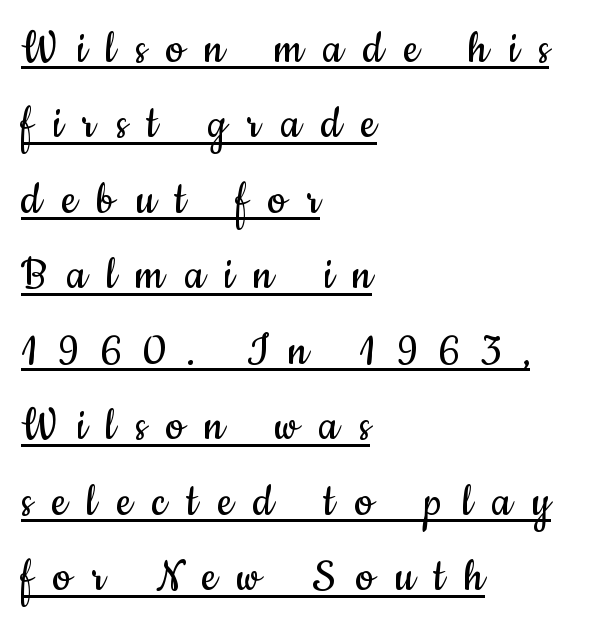
Q: Is the text bold? A: No.
Q: Is the text italic (slanted)? A: Yes.
Q: Is the typeface a serif or a sans-serif typeface? A: Sans-serif.
Q: Is the text underlined? A: Yes.
Q: How is the paragraph aligned? A: Left-aligned.
Q: Is the spacing between letters normal or unusually wide? A: Unusually wide.
Q: Is the spacing between lines tight, normal or loose? A: Normal.
Q: Width (condensed, normal, or wide)? A: Condensed.
Q: Stroke contrast? A: Low.
Q: x-height? A: Small.
Q: Monospaced? A: No.
